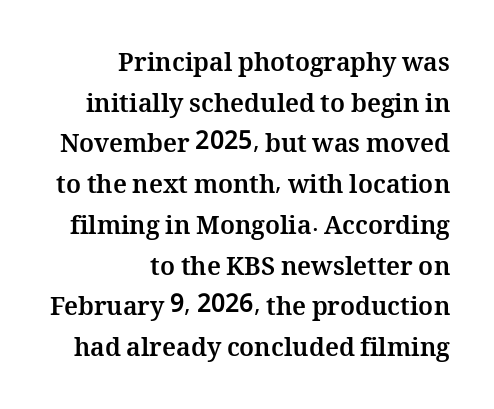
{"italic": "no", "bold": "yes", "underline": "no", "align": "right", "line_spacing": "normal", "line_spacing_ratio": 1.63, "letter_spacing": "normal", "letter_spacing_em": 0.0, "glyph_px": 25}
